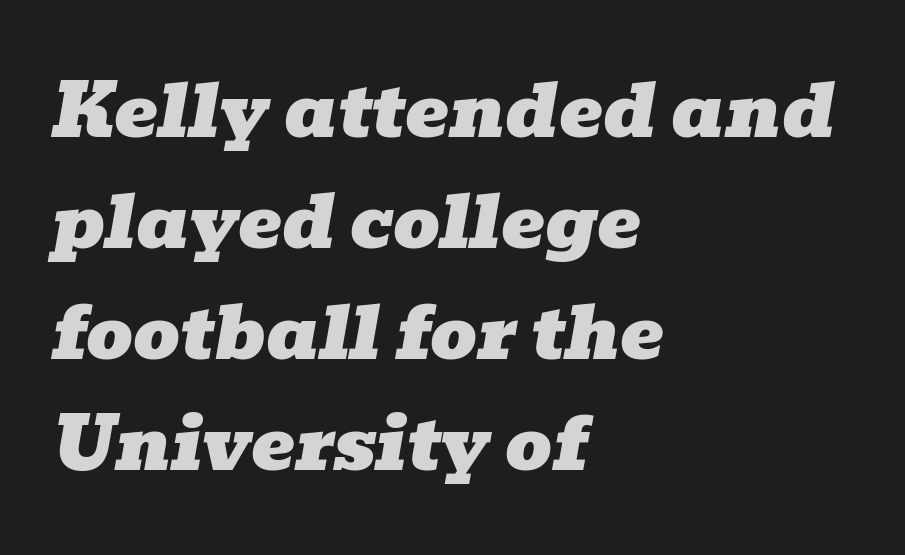
If you drew a ruler down the left edge, every line would touch it. Stroke terminals: seriffed. Spacing between characters is what you'd get straight out of the box. Check under the words: just untouched page. Is this a fixed-width face? No — the glyphs have proportional, varying widths. If you measured baseline to baseline, you'd find a middling distance.
